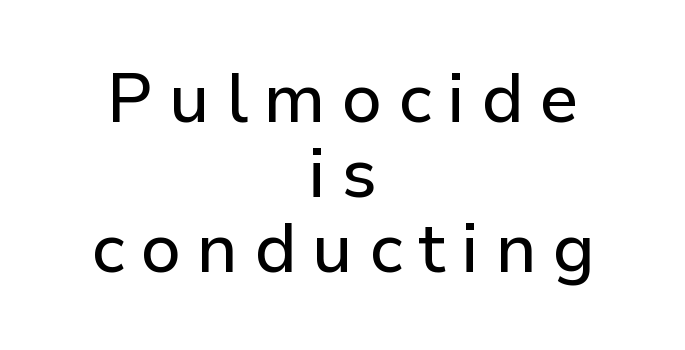
The image shows 69 px sans-serif type, upright; set centered, tight line spacing (1.09x), unusually wide letter spacing (+0.23 em), not underlined; low stroke contrast and a medium x-height.
